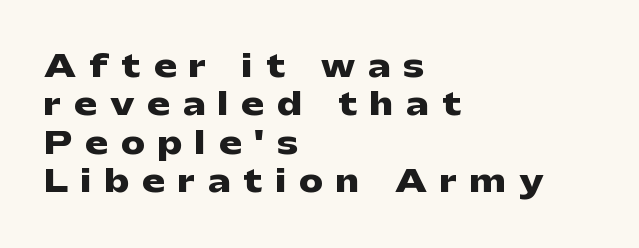
{"serif": "no", "italic": "no", "bold": "yes", "weight": "heavy", "width": "wide", "stroke_contrast": "low", "x_height": "medium", "monospaced": "no", "underline": "no", "align": "left", "line_spacing": "normal", "line_spacing_ratio": 1.28, "letter_spacing": "wide", "letter_spacing_em": 0.44, "glyph_px": 30}
